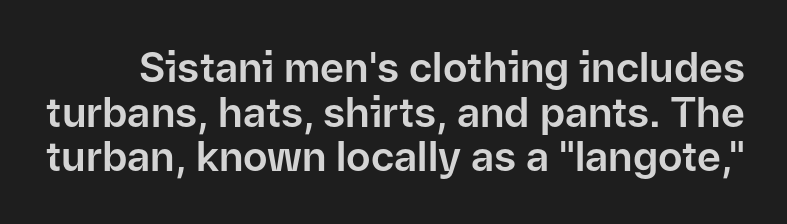
The image shows 41 px sans-serif type, upright; set tight line spacing (1.09x), normal letter spacing, not underlined; low stroke contrast and a medium x-height.
